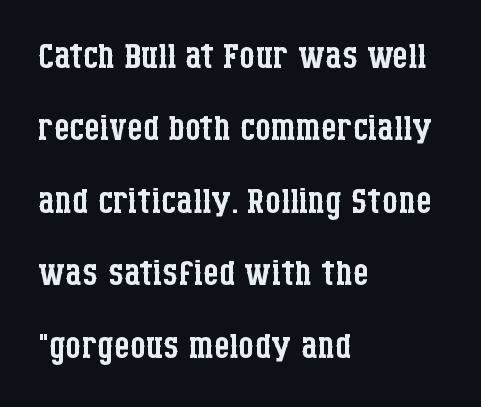
Q: Is the text bold? A: No.
Q: Is the text italic (slanted)? A: No, it is upright.
Q: Is the typeface a serif or a sans-serif typeface? A: Serif.
Q: Is the text underlined? A: No.
Q: How is the paragraph aligned? A: Left-aligned.
Q: Is the spacing between letters normal or unusually wide? A: Normal.
Q: Is the spacing between lines tight, normal or loose? A: Normal.
Q: Width (condensed, normal, or wide)? A: Condensed.
Q: Stroke contrast? A: Low.
Q: x-height? A: Large.
Q: Monospaced? A: No.
